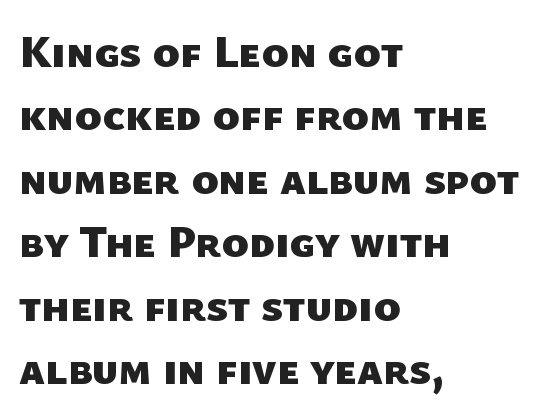
Q: Is the text bold? A: Yes.
Q: Is the typeface a serif or a sans-serif typeface? A: Sans-serif.
Q: Is the text underlined? A: No.
Q: How is the paragraph aligned? A: Left-aligned.
Q: Is the spacing between letters normal or unusually wide? A: Normal.
Q: Is the spacing between lines tight, normal or loose? A: Normal.
Q: Width (condensed, normal, or wide)? A: Normal.
Q: Stroke contrast? A: Low.
Q: x-height? A: Medium.
Q: Monospaced? A: No.
